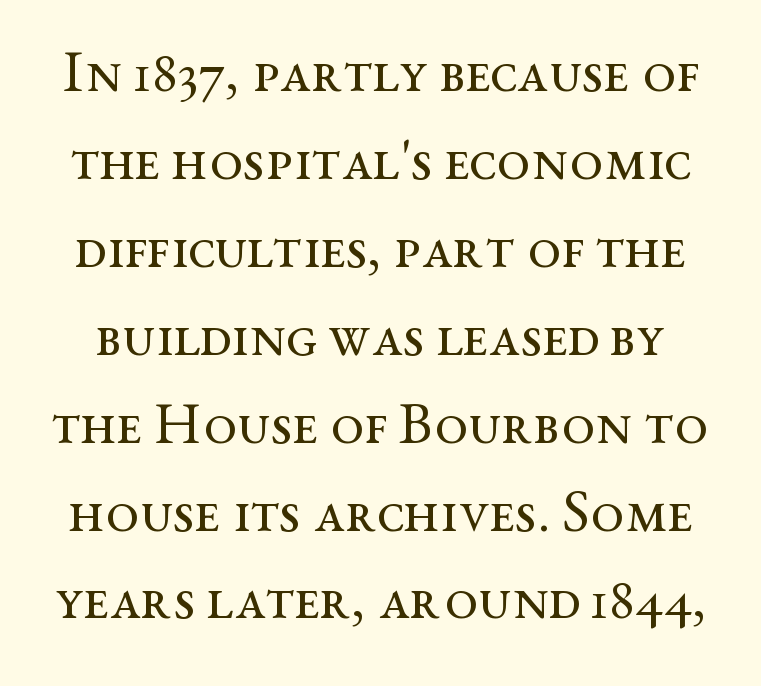
The image shows 59 px regular-weight, wide serif type, upright; set normal line spacing (1.49x), normal letter spacing, not underlined; medium stroke contrast and a medium x-height.
